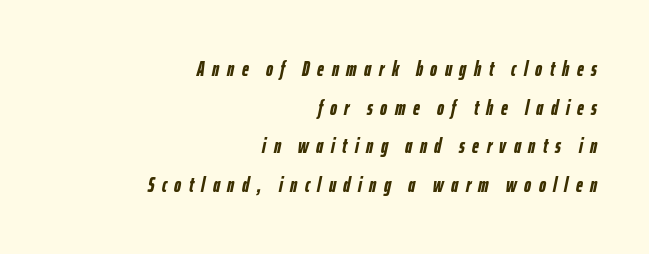
Q: Is the text bold? A: Yes.
Q: Is the text italic (slanted)? A: Yes, it leans right by about 12 degrees.
Q: Is the text underlined? A: No.
Q: How is the paragraph aligned? A: Right-aligned.
Q: Is the spacing between letters normal or unusually wide? A: Unusually wide.
